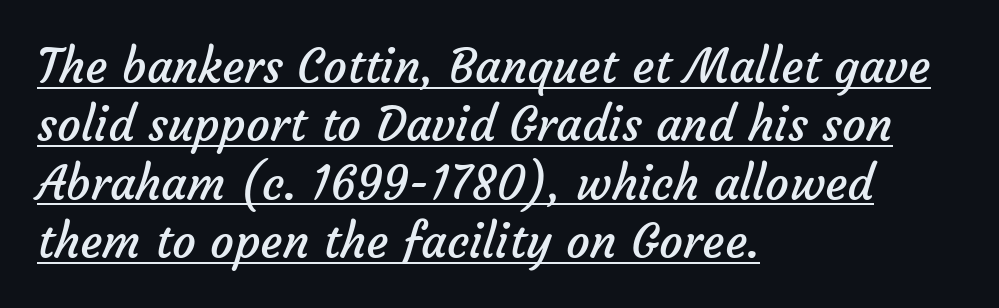
{"serif": "no", "bold": "no", "weight": "regular", "width": "normal", "stroke_contrast": "low", "x_height": "medium", "monospaced": "no", "underline": "yes", "align": "left", "line_spacing_ratio": 1.24, "letter_spacing": "normal", "letter_spacing_em": 0.0, "glyph_px": 47}
